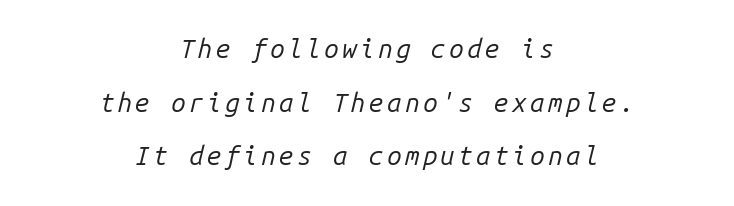
{"italic": "yes", "lean": "right", "slant_degrees": 14, "bold": "no", "underline": "no", "align": "center", "line_spacing": "loose", "line_spacing_ratio": 2.06, "glyph_px": 26}
